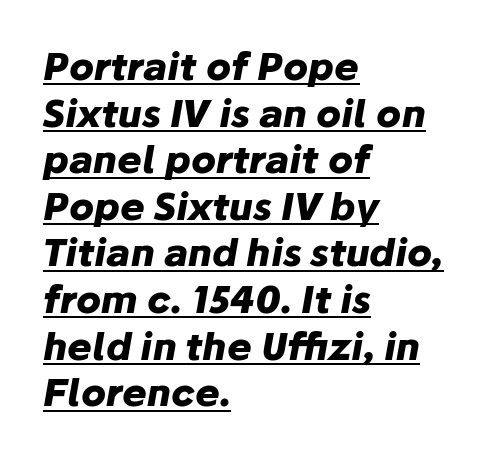
The image shows 37 px heavy type, italic (leaning right); set left-aligned, normal line spacing (1.26x), normal letter spacing, underlined; low stroke contrast and a medium x-height.
